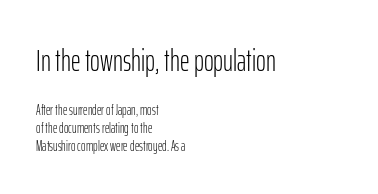
The image shows 30 px light, condensed sans-serif type, upright; set left-aligned, normal line spacing (1.29x), normal letter spacing, not underlined; the first (top) block is 2.14x larger; low stroke contrast and a medium x-height.
